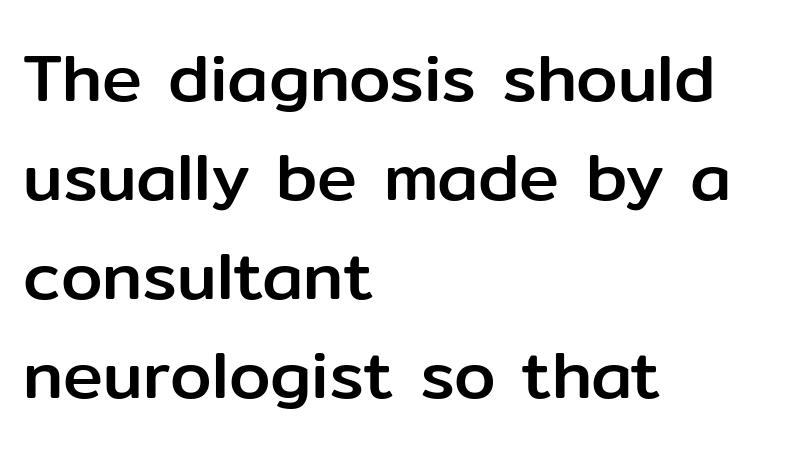
A student would call this left alignment; a typographer would say flush left, rag right. Ordinary non-slanted type is in use. Quick note: interline space is typical. The letters sit at their default tracking, neither squeezed nor spread.
